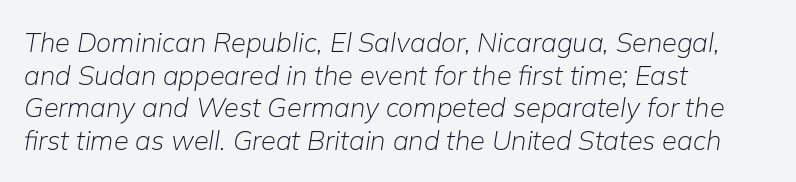
The image shows 27 px text type, italic (leaning right); set left-aligned, line spacing 1.21x, normal letter spacing, not underlined.
